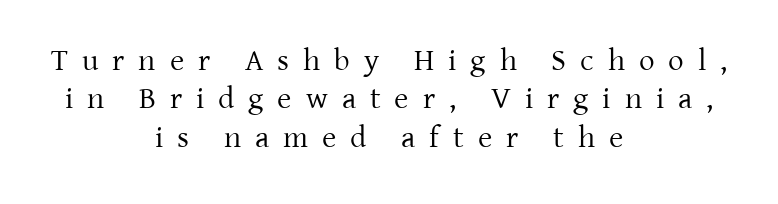
The image shows 31 px regular-weight serif type, upright; set centered, line spacing 1.24x, unusually wide letter spacing (+0.45 em), not underlined; low stroke contrast and a medium x-height.
